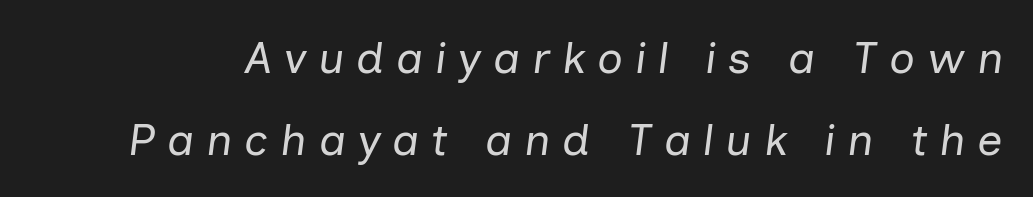
{"italic": "yes", "lean": "right", "slant_degrees": 7, "bold": "no", "weight": "regular", "width": "normal", "stroke_contrast": "low", "x_height": "medium", "monospaced": "no", "underline": "no", "line_spacing_ratio": 1.82, "letter_spacing": "wide", "letter_spacing_em": 0.26, "glyph_px": 45}
